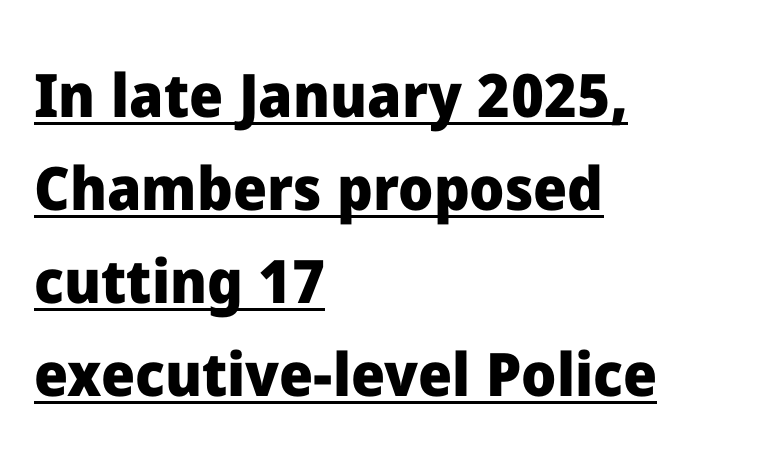
{"serif": "no", "italic": "no", "bold": "yes", "weight": "heavy", "width": "normal", "stroke_contrast": "low", "x_height": "medium", "monospaced": "no", "underline": "yes", "align": "left", "line_spacing": "normal", "line_spacing_ratio": 1.55, "letter_spacing": "normal", "letter_spacing_em": 0.0, "glyph_px": 60}
